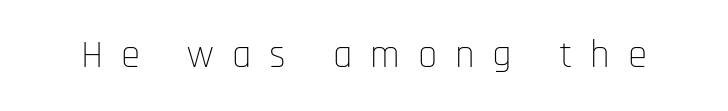
{"serif": "no", "italic": "no", "bold": "no", "weight": "thin", "width": "condensed", "stroke_contrast": "low", "x_height": "large", "monospaced": "no", "underline": "no", "letter_spacing": "wide", "letter_spacing_em": 0.46, "glyph_px": 39}
